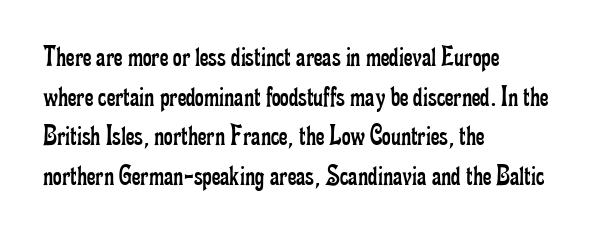
The glyphs are unaccompanied by any horizontal stroke below them. The weight tops out at a normal text grade. Default kerning and tracking; the words read as compact shapes. The glyphs in this specimen are seriffed.
